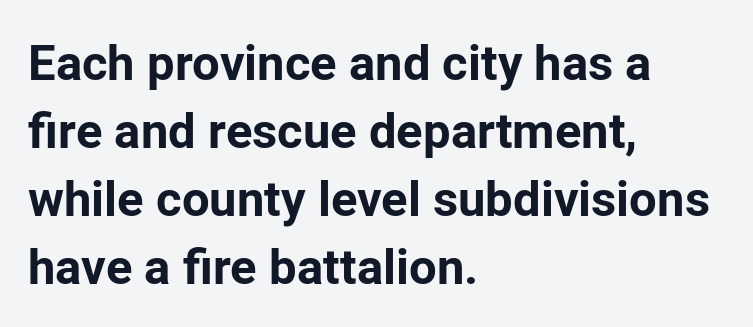
Q: Is the text bold? A: Yes.
Q: Is the text italic (slanted)? A: No, it is upright.
Q: Is the typeface a serif or a sans-serif typeface? A: Sans-serif.
Q: Is the text underlined? A: No.
Q: How is the paragraph aligned? A: Left-aligned.
Q: Is the spacing between letters normal or unusually wide? A: Normal.
Q: Is the spacing between lines tight, normal or loose? A: Normal.
Q: Width (condensed, normal, or wide)? A: Normal.
Q: Stroke contrast? A: Low.
Q: x-height? A: Medium.
Q: Monospaced? A: No.
